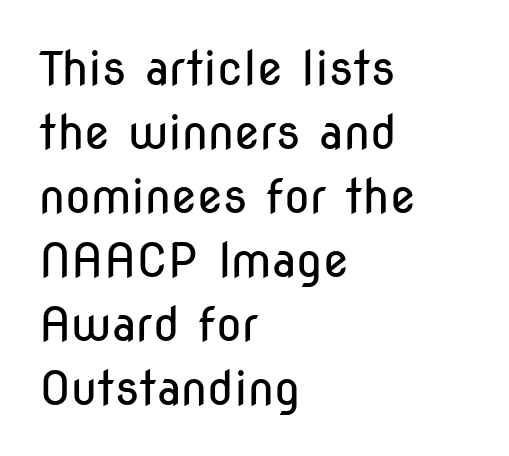
{"serif": "no", "italic": "no", "bold": "no", "weight": "regular", "width": "condensed", "stroke_contrast": "low", "x_height": "medium", "monospaced": "no", "underline": "no", "align": "left", "line_spacing": "normal", "line_spacing_ratio": 1.36, "letter_spacing": "normal", "letter_spacing_em": 0.0, "glyph_px": 47}
